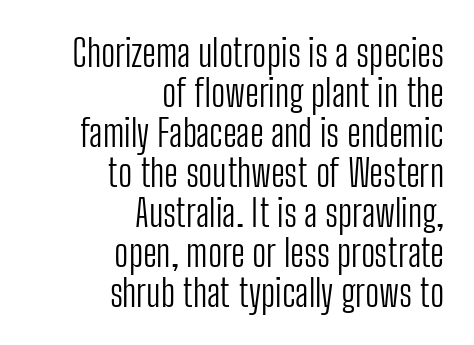
Compared with typical body copy, the letter spacing here is the same. The font family rendered here belongs to the sans-serif group. This sample has the flowing, uneven cadence of proportional lettering. The weight tops out at a normal text grade.
